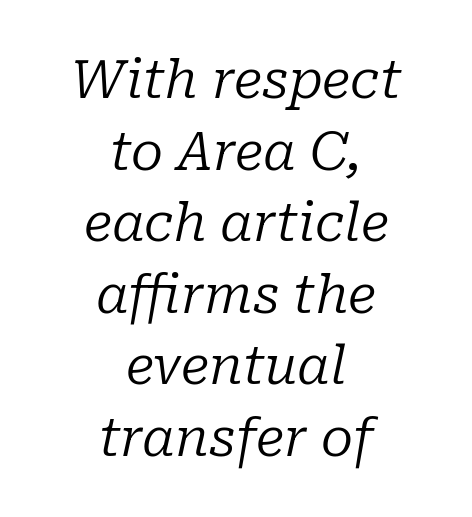
Just letters on the line, the space beneath them empty. The font sits on the lighter half of the weight spectrum, regular included. Observe the lean: these are italic letterforms. Layout note: lines centered. Unlike a clean sans, this face finishes its strokes with serifs. Glyph-to-glyph distance matches everyday printed text.
